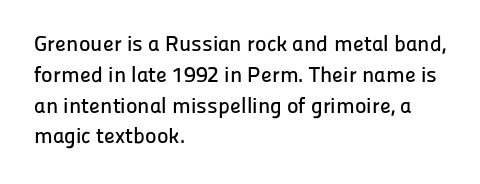
A classic flush-left, rag-right setting is used for this passage. Rendered with straight, roman letterforms. The rendering uses a moderate line-height, typical for paragraphs. In terms of letterspacing, this is plain default setting.
